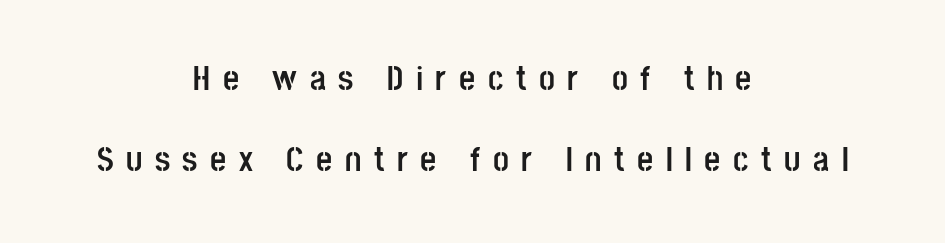
{"serif": "no", "italic": "no", "bold": "yes", "weight": "semibold", "width": "condensed", "stroke_contrast": "low", "x_height": "large", "monospaced": "no", "underline": "no", "align": "center", "line_spacing": "loose", "line_spacing_ratio": 2.32, "letter_spacing": "wide", "letter_spacing_em": 0.36, "glyph_px": 35}
